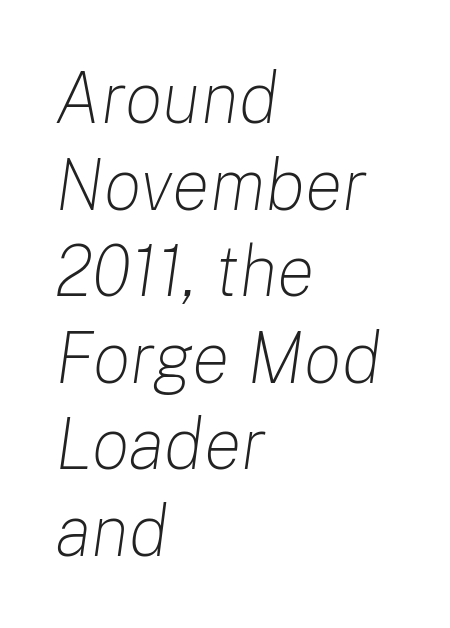
The image shows 71 px light type, italic (leaning right); set left-aligned, line spacing 1.22x, normal letter spacing, not underlined; low stroke contrast and a medium x-height.
